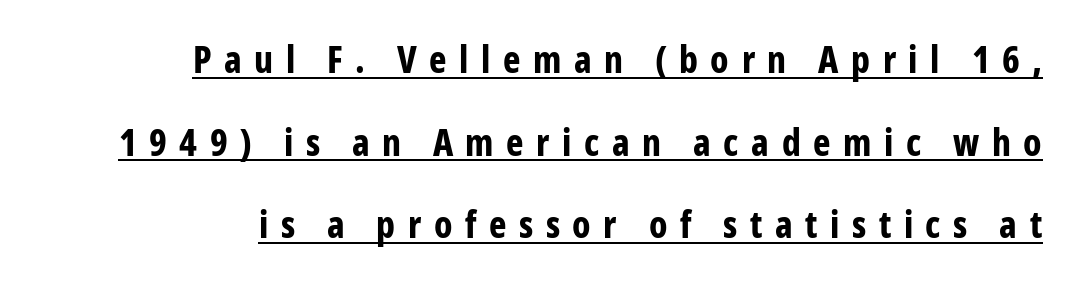
{"serif": "no", "italic": "no", "bold": "yes", "weight": "bold", "width": "condensed", "stroke_contrast": "low", "x_height": "medium", "monospaced": "no", "underline": "yes", "align": "right", "line_spacing": "loose", "line_spacing_ratio": 2.23, "letter_spacing": "wide", "letter_spacing_em": 0.34, "glyph_px": 37}
